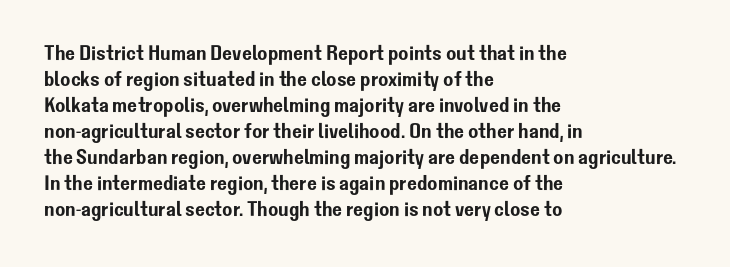
{"italic": "no", "underline": "no", "align": "left", "line_spacing_ratio": 1.24, "letter_spacing": "normal", "letter_spacing_em": 0.0, "glyph_px": 21}
